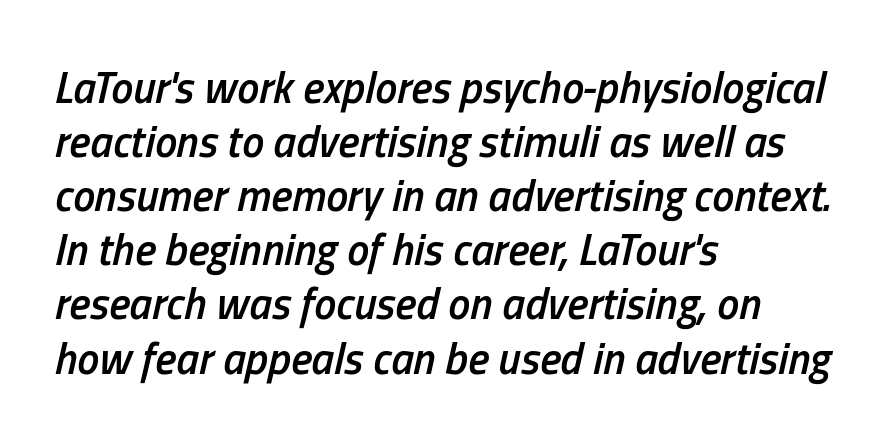
The tracking reads as untouched default to a designer's eye. The face used here is proportionally spaced, like ordinary book or web type. Characters are canted at an angle relative to the baseline's perpendicular. No word sits above an underline. Every letter is mildly thick-stroked: semibold rather than bold. Teacher's note: observe the even left margin — that is flush-left alignment.
